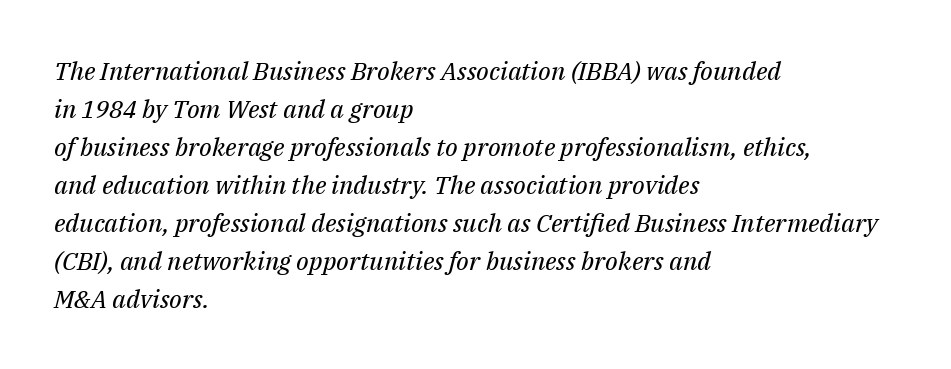
If you drew a line through each stem, it would be angled. Stem width sits at or under what a default text font uses. Only glyphs here, with clear space below each row. Visually the block forms a straight wall on the left and a jagged coastline on the right. Each word holds together tightly as a unit, with standard inter-letter gaps.
